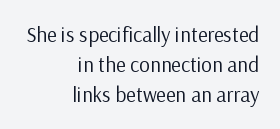
{"italic": "no", "bold": "no", "underline": "no", "align": "right", "line_spacing": "normal", "line_spacing_ratio": 1.42, "letter_spacing": "normal", "letter_spacing_em": 0.0, "glyph_px": 21}
